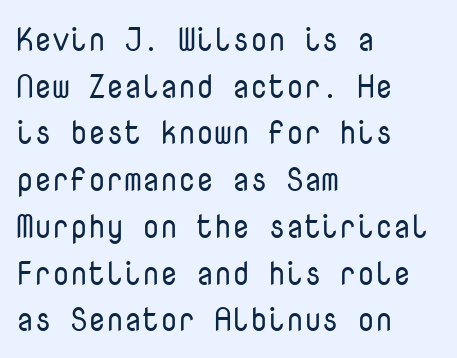
Each letter's strokes conclude bluntly, with no projecting serifs. Which margin do the lines hug? The left one — the right edge is uneven. No word sits above an underline. The line texture is even and compact thanks to regular tracking. Italic: no, the glyphs are upright roman. The space between consecutive lines is moderate.
